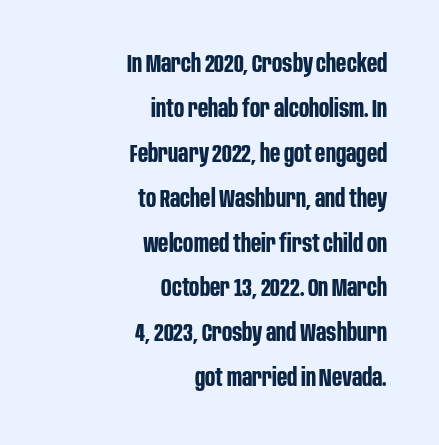
Q: Is the text bold? A: Yes.
Q: Is the text italic (slanted)? A: No, it is upright.
Q: Is the text underlined? A: No.
Q: How is the paragraph aligned? A: Right-aligned.
Q: Is the spacing between letters normal or unusually wide? A: Normal.
